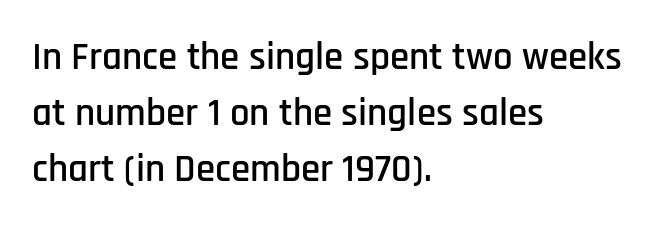
Q: Is the text italic (slanted)? A: No, it is upright.
Q: Is the typeface a serif or a sans-serif typeface? A: Sans-serif.
Q: Is the text underlined? A: No.
Q: How is the paragraph aligned? A: Left-aligned.
Q: Is the spacing between letters normal or unusually wide? A: Normal.
Q: Is the spacing between lines tight, normal or loose? A: Normal.
Q: Width (condensed, normal, or wide)? A: Condensed.
Q: Stroke contrast? A: Low.
Q: x-height? A: Large.
Q: Monospaced? A: No.
